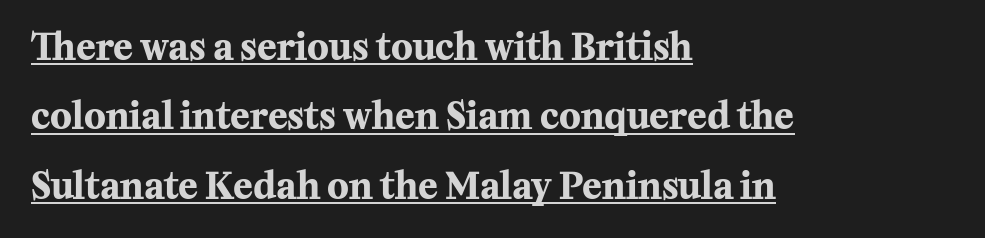
Q: Is the text bold? A: Yes.
Q: Is the text italic (slanted)? A: No, it is upright.
Q: Is the typeface a serif or a sans-serif typeface? A: Serif.
Q: Is the text underlined? A: Yes.
Q: How is the paragraph aligned? A: Left-aligned.
Q: Is the spacing between letters normal or unusually wide? A: Normal.
Q: Is the spacing between lines tight, normal or loose? A: Loose.
Q: Width (condensed, normal, or wide)? A: Normal.
Q: Stroke contrast? A: Medium.
Q: x-height? A: Medium.
Q: Monospaced? A: No.
